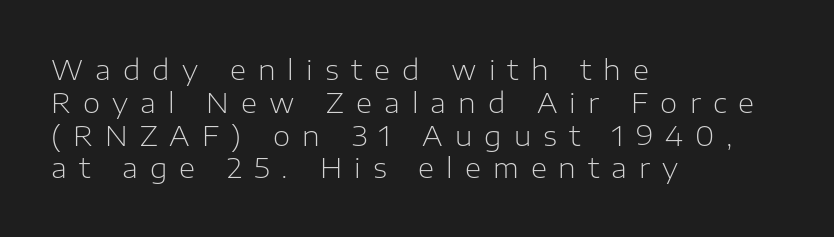
The image shows 28 px light sans-serif type, upright; set left-aligned, line spacing 1.17x, unusually wide letter spacing (+0.43 em), not underlined; low stroke contrast and a medium x-height.
